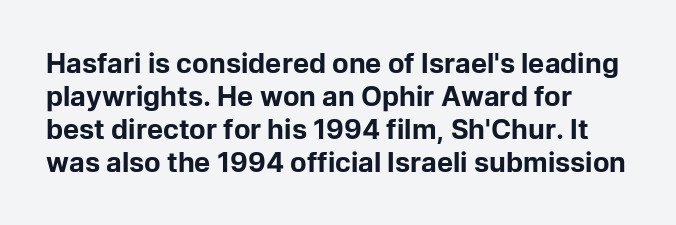
{"italic": "no", "bold": "yes", "underline": "no", "line_spacing_ratio": 1.22, "letter_spacing": "normal", "letter_spacing_em": 0.0, "glyph_px": 27}
